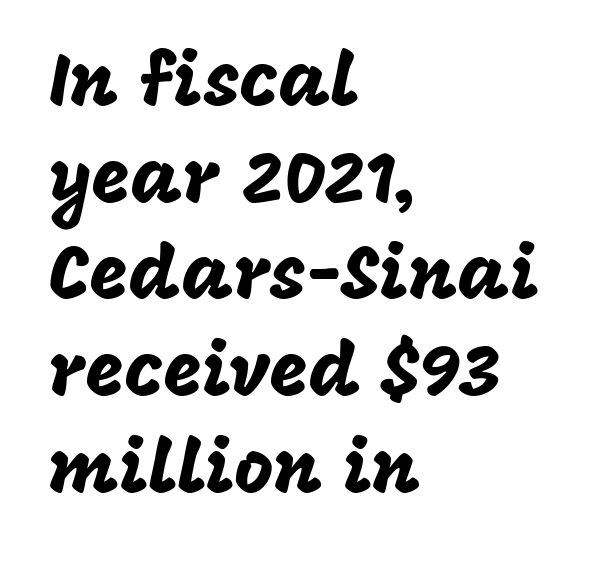
This sample has the flowing, uneven cadence of proportional lettering. Grotesque or geometric, the face here clearly has no serifs. The face used here is rendered with its standard letterfit. Clear beneath every line of the passage.
